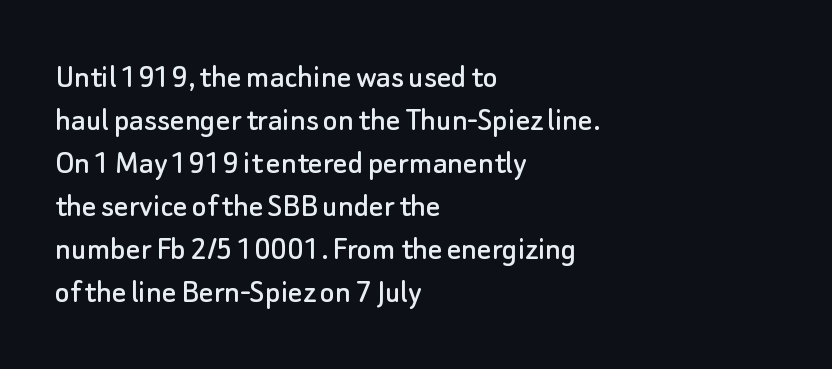
The lines are quadded left. Stroke terminals: plain, sans-serif. The baseline area is clear. Nothing unusual about the tracking: characters are spaced as the font intends. Posture: vertical. The passage shown is typed in a proportional face where columns would drift.
